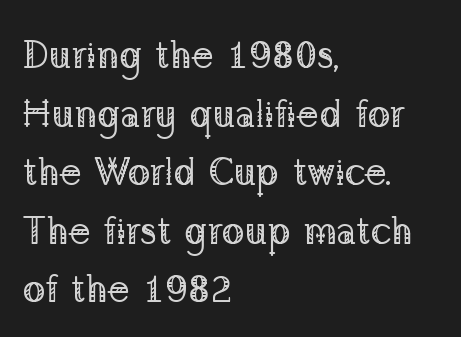
Q: Is the text bold? A: No.
Q: Is the text italic (slanted)? A: No, it is upright.
Q: Is the typeface a serif or a sans-serif typeface? A: Serif.
Q: Is the text underlined? A: No.
Q: How is the paragraph aligned? A: Left-aligned.
Q: Is the spacing between letters normal or unusually wide? A: Normal.
Q: Is the spacing between lines tight, normal or loose? A: Normal.
Q: Width (condensed, normal, or wide)? A: Normal.
Q: Stroke contrast? A: Low.
Q: x-height? A: Medium.
Q: Monospaced? A: No.
